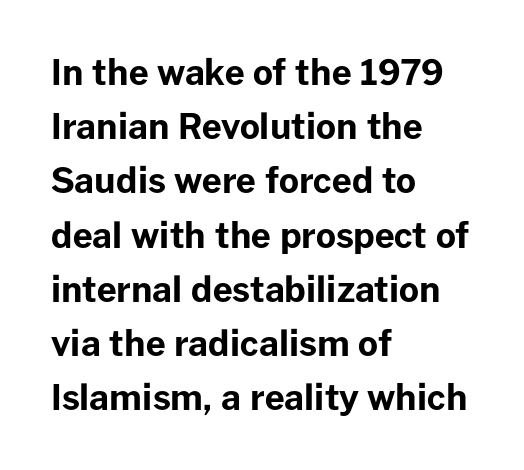
{"serif": "no", "italic": "no", "bold": "yes", "weight": "bold", "width": "normal", "stroke_contrast": "low", "x_height": "medium", "monospaced": "no", "underline": "no", "align": "left", "line_spacing": "normal", "line_spacing_ratio": 1.55, "letter_spacing": "normal", "letter_spacing_em": 0.0, "glyph_px": 35}
